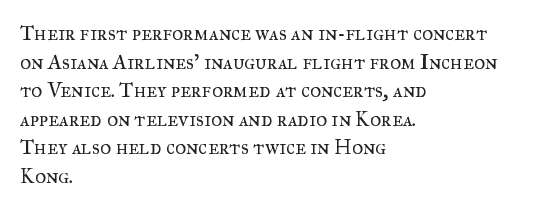
{"italic": "no", "bold": "no", "underline": "no", "align": "left", "line_spacing": "normal", "line_spacing_ratio": 1.36, "letter_spacing": "normal", "letter_spacing_em": 0.0, "glyph_px": 21}
